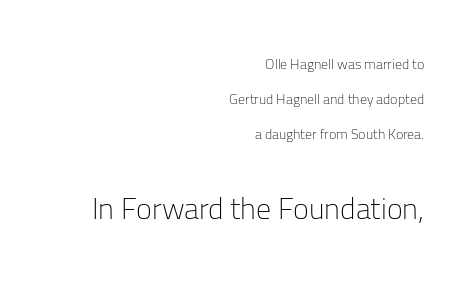
Here the second block reads like a headline and the first like body copy. A light-to-regular cut is what we see here. If you drew a ruler down the right edge, every line would touch it. In terms of letterform style, serifs are entirely absent. Character widths vary here, with narrow letters taking less room than wide ones.
